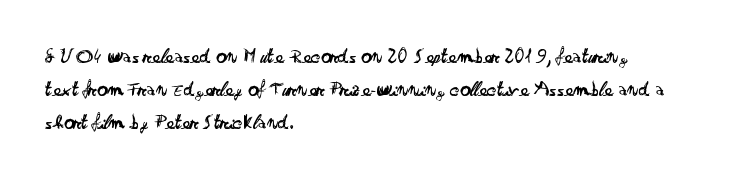
The image shows 21 px text type, upright; set left-aligned, normal line spacing (1.58x), normal letter spacing, not underlined.
